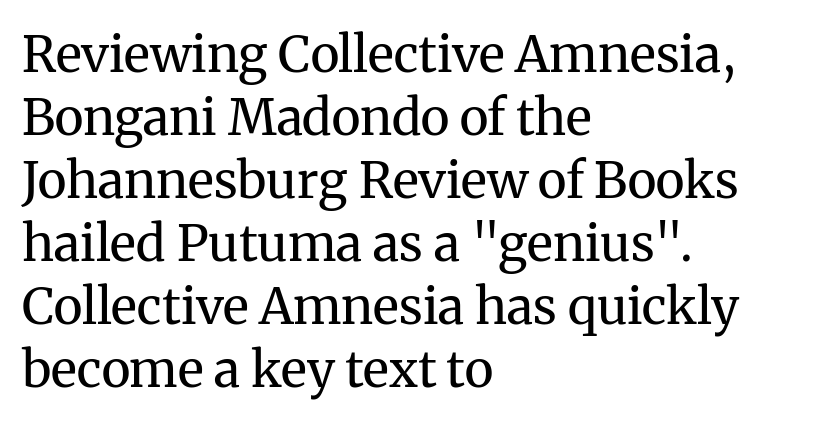
{"serif": "yes", "italic": "no", "bold": "no", "weight": "regular", "width": "normal", "stroke_contrast": "medium", "x_height": "medium", "monospaced": "no", "underline": "no", "align": "left", "line_spacing": "normal", "line_spacing_ratio": 1.26, "letter_spacing": "normal", "letter_spacing_em": 0.0, "glyph_px": 50}
